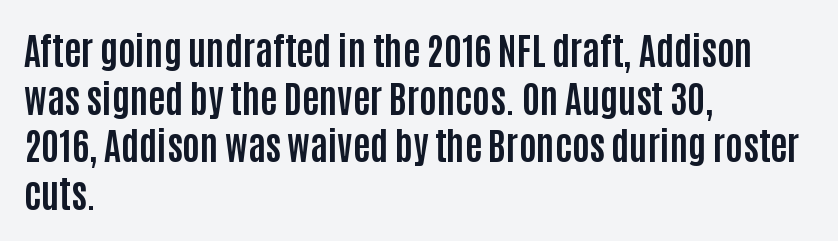
Q: Is the text bold? A: Yes.
Q: Is the text italic (slanted)? A: No, it is upright.
Q: Is the typeface a serif or a sans-serif typeface? A: Sans-serif.
Q: Is the text underlined? A: No.
Q: How is the paragraph aligned? A: Left-aligned.
Q: Is the spacing between letters normal or unusually wide? A: Normal.
Q: Is the spacing between lines tight, normal or loose? A: Normal.
Q: Width (condensed, normal, or wide)? A: Condensed.
Q: Stroke contrast? A: Low.
Q: x-height? A: Large.
Q: Monospaced? A: No.
